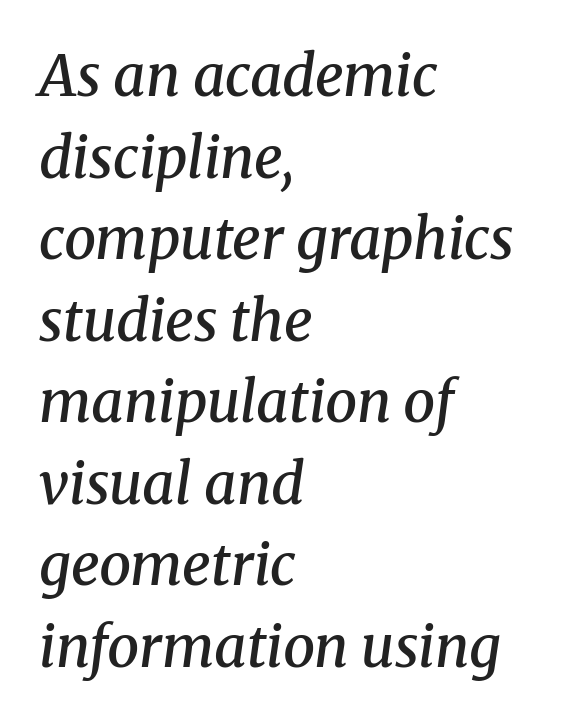
Stems and bowls a touch heavier than normal — semibold. Character widths vary here, with narrow letters taking less room than wide ones. Horizontal bands of white between lines are of average thickness. Each letter's strokes conclude with small projecting serifs.
